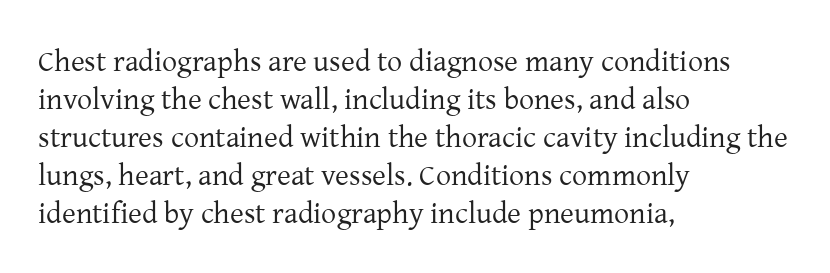
The image shows 30 px regular-weight serif type, upright; set left-aligned, normal line spacing (1.27x), normal letter spacing, not underlined; low stroke contrast and a medium x-height.
